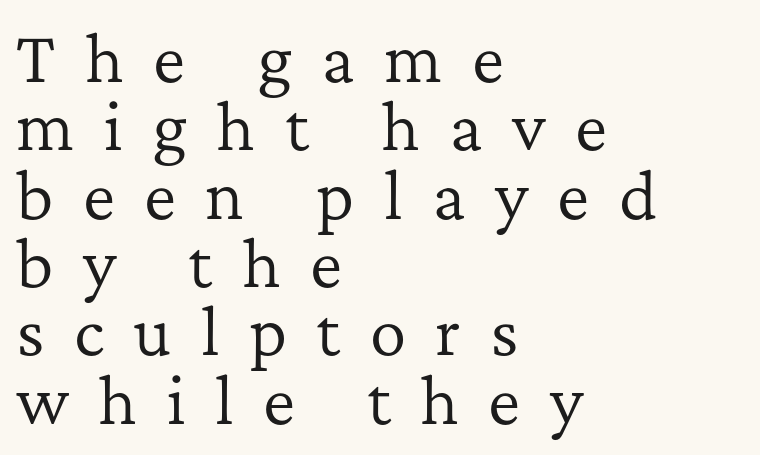
Posture: vertical. Underline: absent. A typesetter would call this leading minimal, almost set solid. This sample has the flowing, uneven cadence of proportional lettering. The font is comparable to plain body text, perhaps lighter. You can tell from the footed stems that serif type was used.
